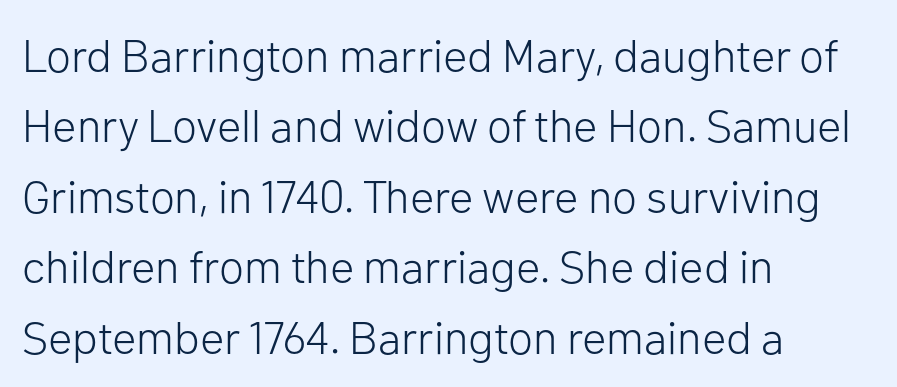
{"serif": "no", "italic": "no", "bold": "no", "weight": "light", "width": "normal", "stroke_contrast": "low", "x_height": "medium", "monospaced": "no", "underline": "no", "align": "left", "line_spacing": "normal", "line_spacing_ratio": 1.53, "letter_spacing": "normal", "letter_spacing_em": 0.0, "glyph_px": 46}
